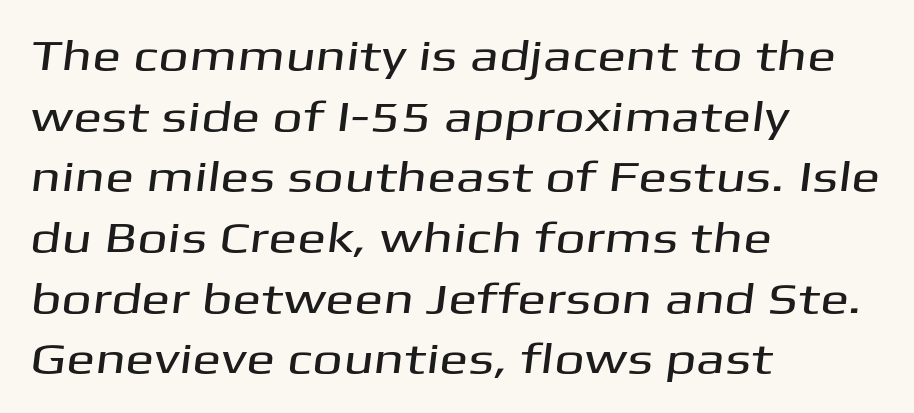
{"serif": "no", "width": "wide", "stroke_contrast": "medium", "x_height": "medium", "monospaced": "no", "underline": "no", "align": "left", "line_spacing": "normal", "line_spacing_ratio": 1.41, "letter_spacing": "normal", "letter_spacing_em": 0.0, "glyph_px": 43}
